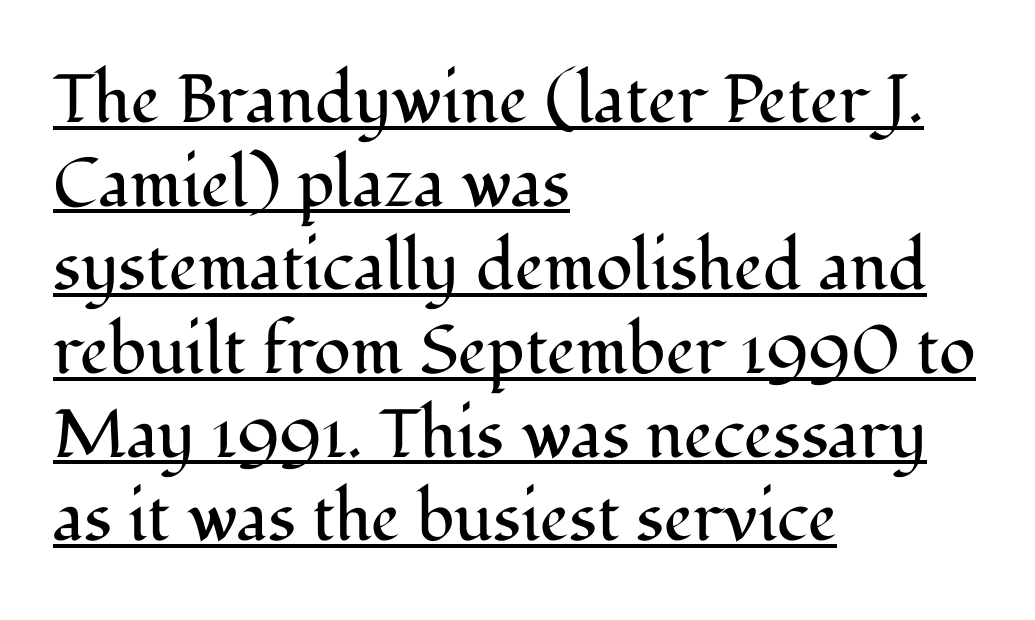
Compared with undecorated copy, this sample adds a rule below the words. Classification — serif. Casual observation: everything's shoved over to the left. No letter is thick-stroked: the sample isn't bold. Each letter keeps its own natural width here, so spacing adapts to shape.
